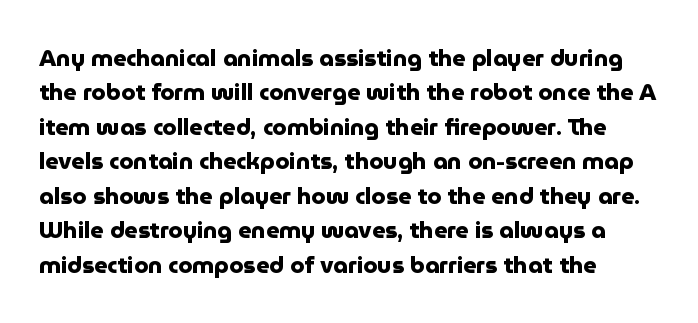
{"italic": "no", "bold": "yes", "underline": "no", "align": "left", "line_spacing": "normal", "line_spacing_ratio": 1.5, "letter_spacing": "normal", "letter_spacing_em": 0.0, "glyph_px": 23}
